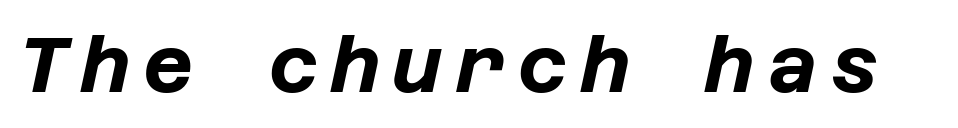
{"italic": "yes", "lean": "right", "slant_degrees": 12, "bold": "yes", "weight": "bold", "width": "normal", "stroke_contrast": "low", "x_height": "large", "underline": "no", "glyph_px": 78}
